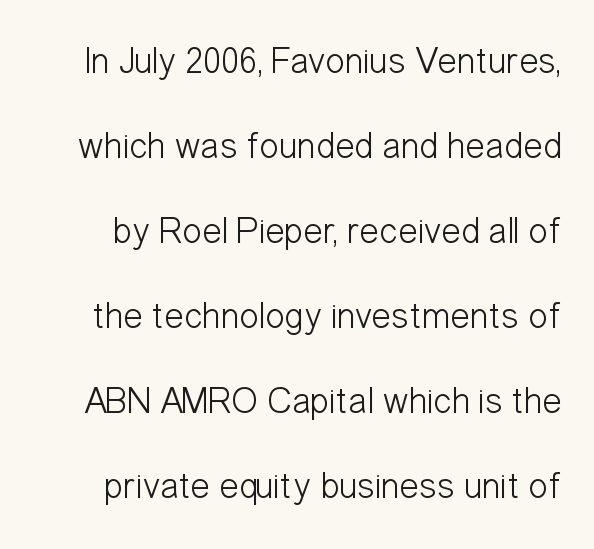
The image shows 37 px light, condensed sans-serif type, upright; set loose line spacing (2.3x), normal letter spacing, not underlined; low stroke contrast and a medium x-height.
